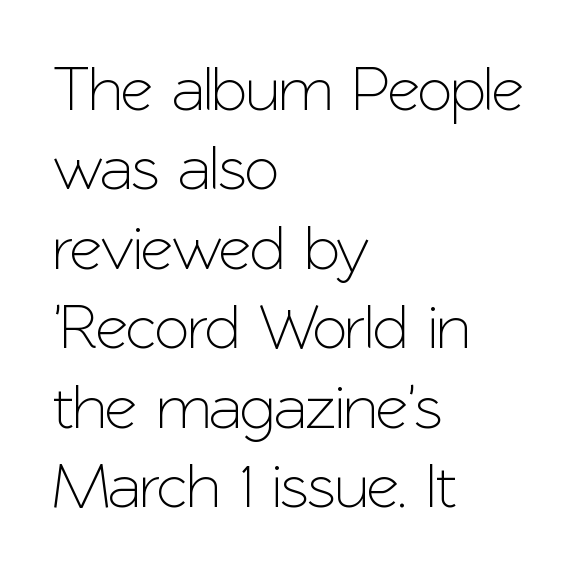
{"serif": "no", "italic": "no", "width": "normal", "stroke_contrast": "low", "x_height": "medium", "monospaced": "no", "underline": "no", "align": "left", "line_spacing": "normal", "line_spacing_ratio": 1.26, "letter_spacing": "normal", "letter_spacing_em": 0.0, "glyph_px": 63}
